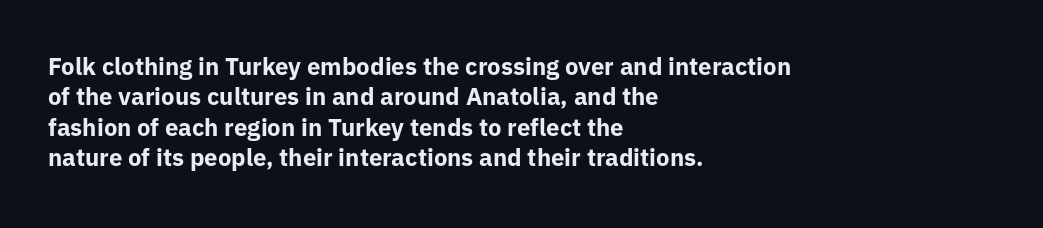
The image shows 24 px bold type, upright; set left-aligned, normal line spacing (1.27x), normal letter spacing, not underlined.
